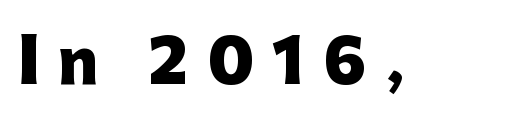
The image shows 61 px heavy sans-serif type, upright; set unusually wide letter spacing (+0.3 em), not underlined; low stroke contrast and a medium x-height.
